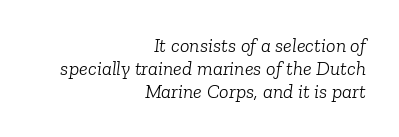
The image shows 20 px text type, italic (leaning right); set right-aligned, tight line spacing (1.15x), normal letter spacing, not underlined.
